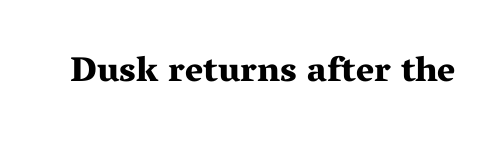
The image shows 35 px bold, wide serif type, upright; set normal letter spacing, not underlined; medium stroke contrast and a medium x-height.
